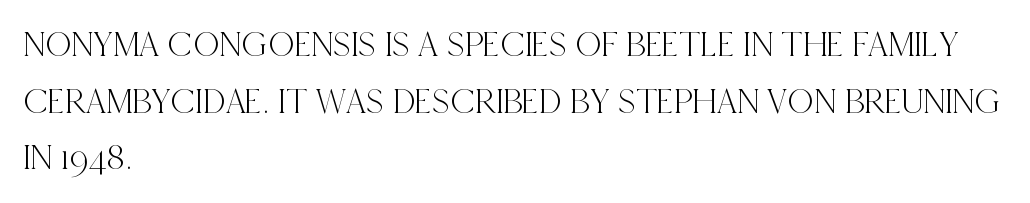
Unlike italic type, these characters show no tilt at all. The passage shown is typed in a proportional face where columns would drift. This rendering features lettering with no underline. Tracking value appears to be zero — textbook default spacing.
